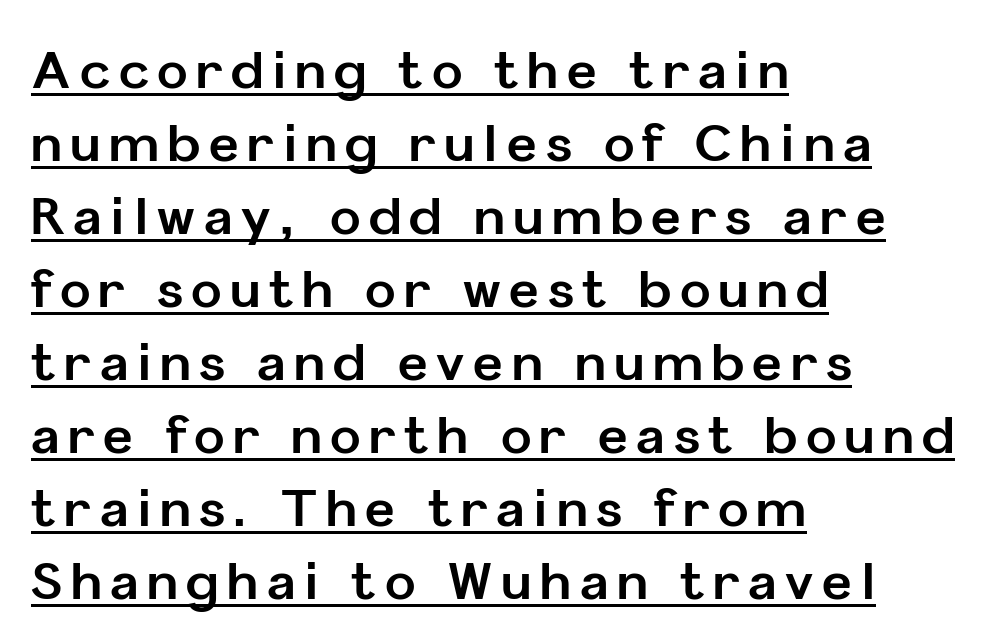
The image shows 51 px bold sans-serif type, upright; set left-aligned, normal line spacing (1.43x), underlined; low stroke contrast and a medium x-height.
